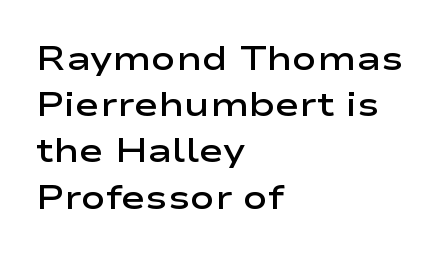
The image shows 33 px semibold, wide sans-serif type, upright; set left-aligned, normal line spacing (1.4x), normal letter spacing, not underlined; low stroke contrast and a medium x-height.
